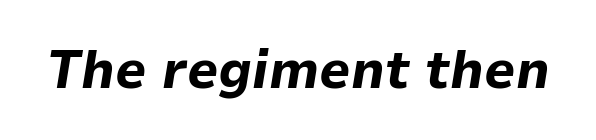
These lines carry a lot of weight — the face is fully bold. Words float on clear page, feet unadorned. Standard letterfit; no display-style spreading of the glyphs. In terms of posture, this sample is oblique. These lines are rendered in a variable-pitch font.
